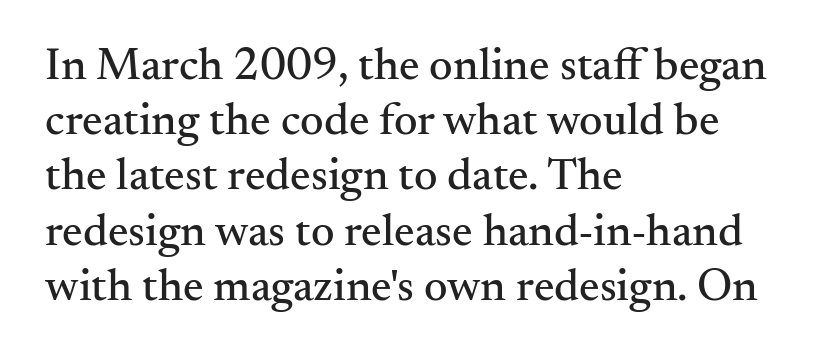
{"serif": "yes", "italic": "no", "width": "normal", "stroke_contrast": "medium", "x_height": "small", "monospaced": "no", "underline": "no", "align": "left", "line_spacing_ratio": 1.2, "letter_spacing": "normal", "letter_spacing_em": 0.0, "glyph_px": 46}
